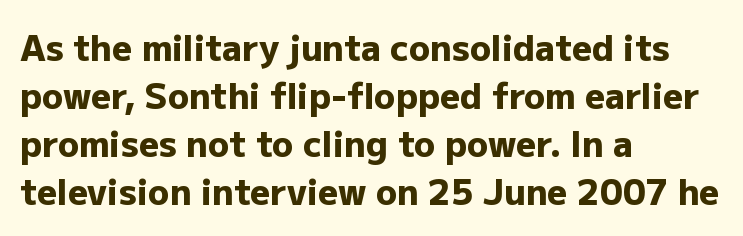
Q: Is the text bold? A: Yes.
Q: Is the text italic (slanted)? A: No, it is upright.
Q: Is the typeface a serif or a sans-serif typeface? A: Sans-serif.
Q: Is the text underlined? A: No.
Q: How is the paragraph aligned? A: Left-aligned.
Q: Is the spacing between letters normal or unusually wide? A: Normal.
Q: Is the spacing between lines tight, normal or loose? A: Normal.
Q: Width (condensed, normal, or wide)? A: Normal.
Q: Stroke contrast? A: Low.
Q: x-height? A: Medium.
Q: Monospaced? A: No.
